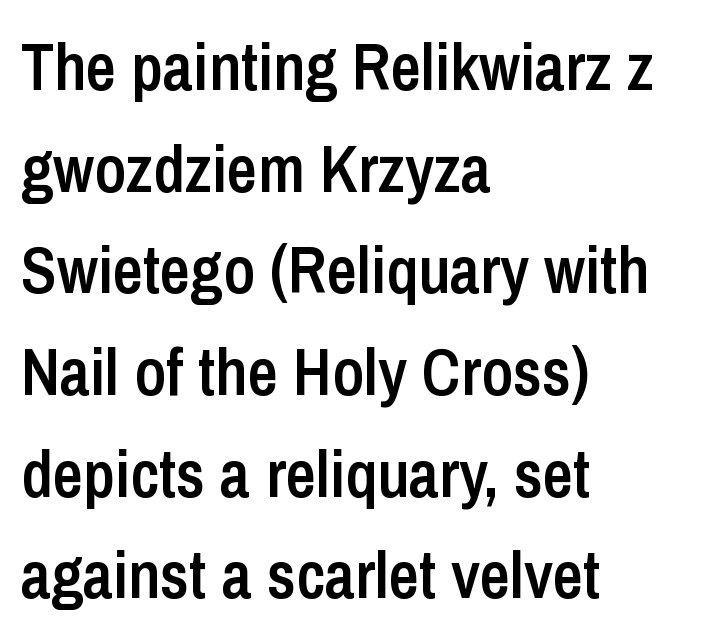
{"serif": "no", "italic": "no", "bold": "semi", "weight": "semibold", "width": "condensed", "stroke_contrast": "low", "x_height": "medium", "monospaced": "no", "underline": "no", "align": "left", "line_spacing": "normal", "line_spacing_ratio": 1.54, "letter_spacing": "normal", "letter_spacing_em": 0.0, "glyph_px": 66}
